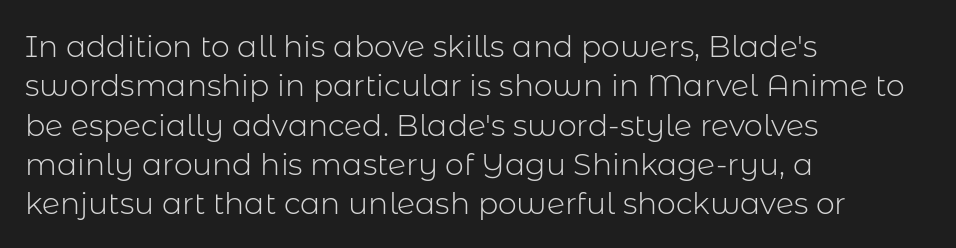
Q: Is the text bold? A: No.
Q: Is the text italic (slanted)? A: No, it is upright.
Q: Is the typeface a serif or a sans-serif typeface? A: Sans-serif.
Q: Is the text underlined? A: No.
Q: How is the paragraph aligned? A: Left-aligned.
Q: Is the spacing between letters normal or unusually wide? A: Normal.
Q: Is the spacing between lines tight, normal or loose? A: Normal.
Q: Width (condensed, normal, or wide)? A: Normal.
Q: Stroke contrast? A: Low.
Q: x-height? A: Medium.
Q: Monospaced? A: No.
